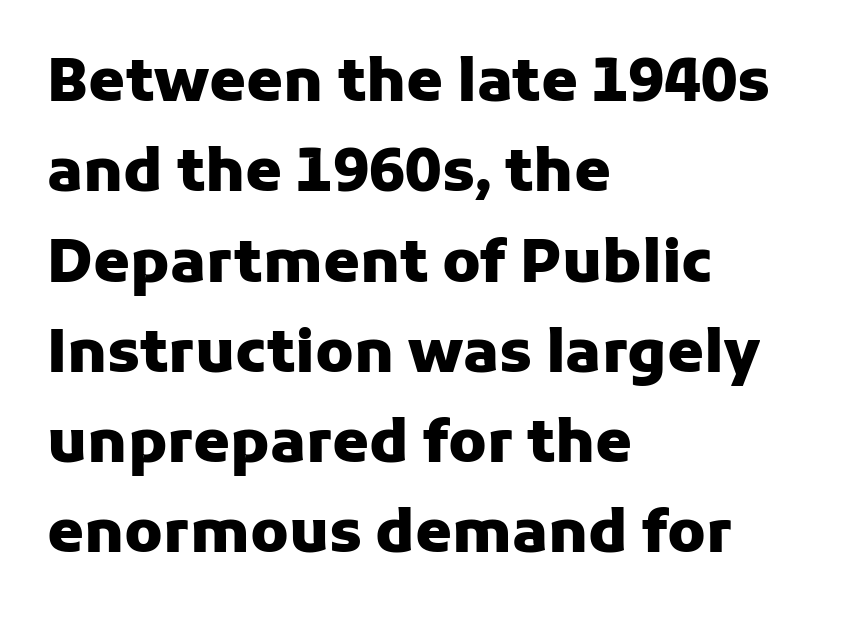
{"serif": "no", "italic": "no", "bold": "yes", "weight": "heavy", "width": "normal", "stroke_contrast": "low", "x_height": "medium", "monospaced": "no", "underline": "no", "align": "left", "line_spacing": "normal", "line_spacing_ratio": 1.53, "letter_spacing": "normal", "letter_spacing_em": 0.0, "glyph_px": 59}
